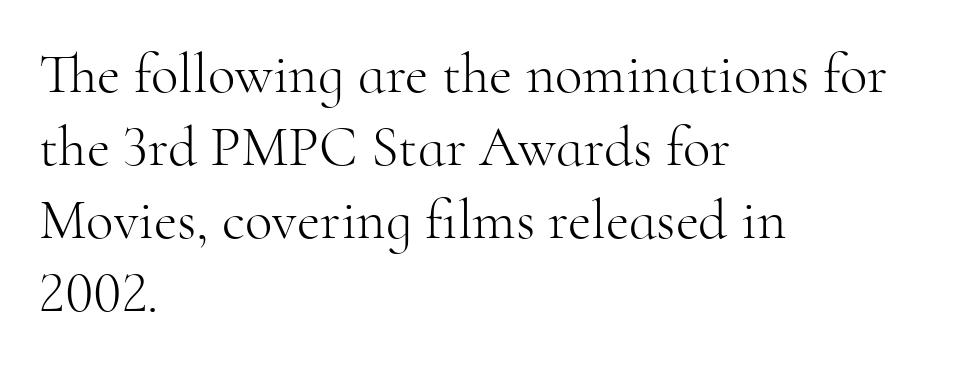
Tracking here is standard; glyphs follow each other at the usual distance. In terms of letterform style, serifs are clearly present. The strokes carry an ordinary text weight at most. Descenders hang freely into open space. Successive baselines arrive at the customary interval.
